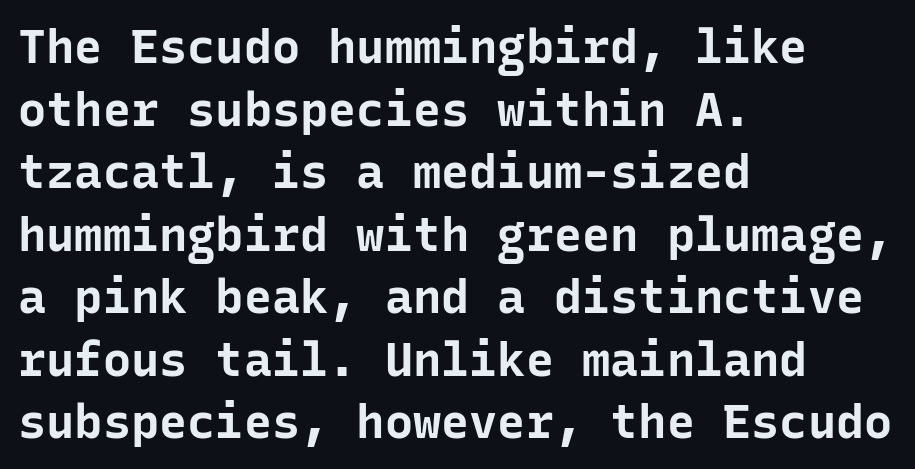
The image shows 47 px bold sans-serif type, upright, monospaced; set left-aligned, normal line spacing (1.33x), normal letter spacing, not underlined; low stroke contrast and a medium x-height.
